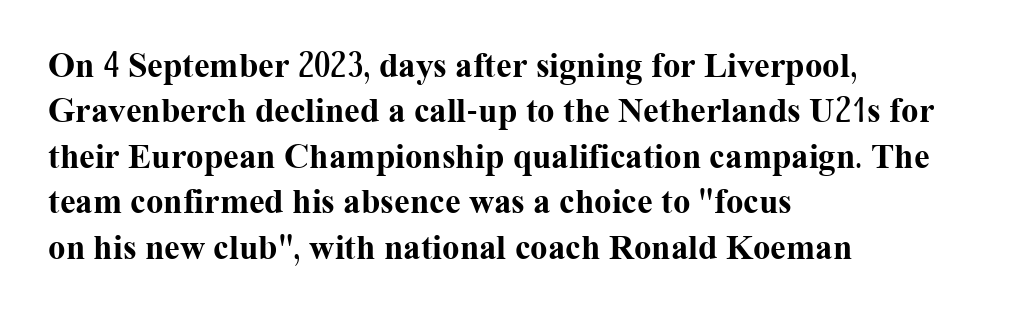
{"serif": "yes", "italic": "no", "bold": "yes", "weight": "bold", "width": "normal", "stroke_contrast": "medium", "x_height": "medium", "monospaced": "no", "underline": "no", "align": "left", "line_spacing": "normal", "line_spacing_ratio": 1.3, "letter_spacing": "normal", "letter_spacing_em": 0.0, "glyph_px": 35}
